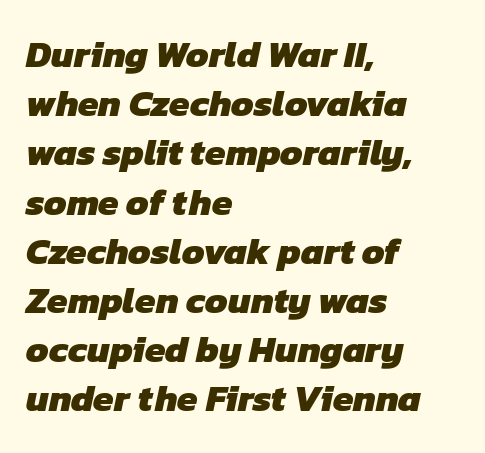
Look at the bottom of the vertical strokes: they stop flat, with no serifs. How are the letters spaced? Ordinarily, with no added tracking. Looks like regular typesetting: each glyph gets only the width it needs. Visually the block forms a straight wall on the left and a jagged coastline on the right. Glance below the letters and you will spot only blank space.
